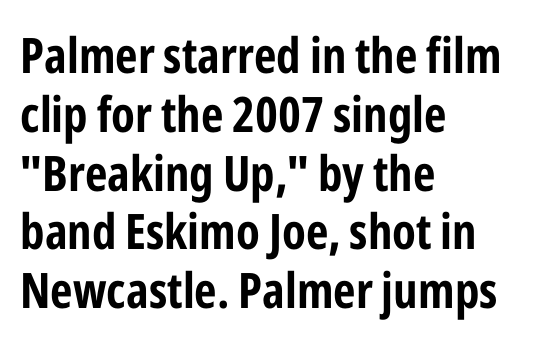
The image shows 49 px bold, condensed sans-serif type, upright; set left-aligned, line spacing 1.2x, normal letter spacing, not underlined; low stroke contrast and a medium x-height.
